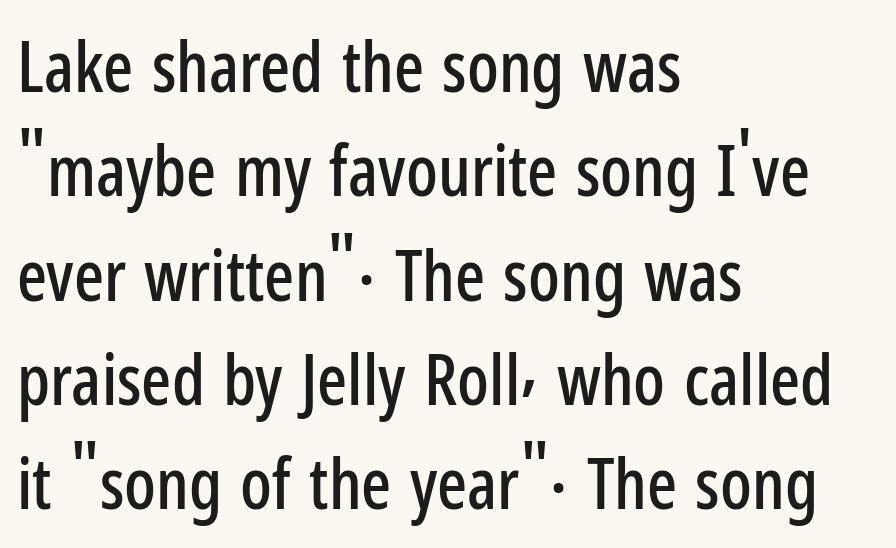
The image shows 70 px condensed sans-serif type, upright; set left-aligned, normal line spacing (1.49x), normal letter spacing, not underlined; low stroke contrast and a medium x-height.
